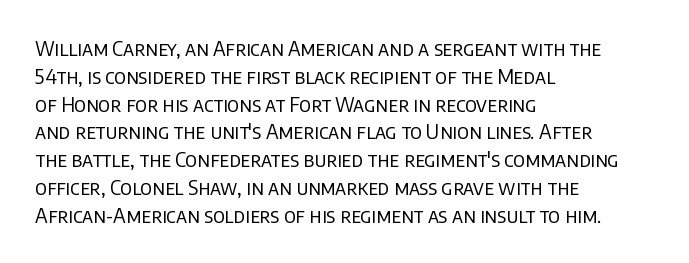
Nothing heavy about these letters — not bold at all. Compared with a centered layout, this one pins lines to the left instead. Spacing between characters is what you'd get straight out of the box. Posture: vertical. Anything drawn beneath the words? Only blank space.
